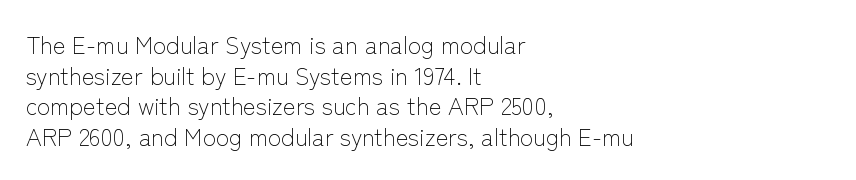
The image shows 24 px text type, upright; set left-aligned, normal line spacing (1.28x), normal letter spacing, not underlined.
